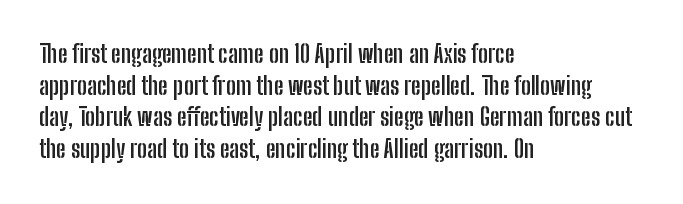
Honestly, the letter spacing is just normal — you wouldn't notice it. One glance says typical: line gaps are just what's usual. These lines stack with their left ends in a neat column. The type sits square on the baseline with zero lean. Descender tails drop into unmarked territory. How heavy is the stroke? Heavy — this is a bold.
